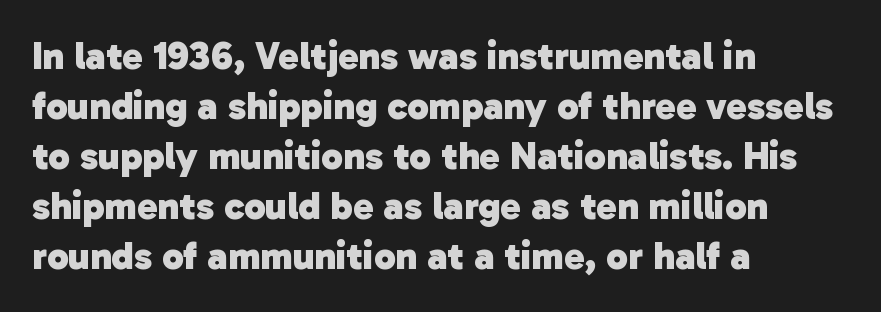
Q: Is the text bold? A: Yes.
Q: Is the typeface a serif or a sans-serif typeface? A: Sans-serif.
Q: Is the text underlined? A: No.
Q: How is the paragraph aligned? A: Left-aligned.
Q: Is the spacing between letters normal or unusually wide? A: Normal.
Q: Is the spacing between lines tight, normal or loose? A: Normal.
Q: Width (condensed, normal, or wide)? A: Normal.
Q: Stroke contrast? A: Low.
Q: x-height? A: Medium.
Q: Monospaced? A: No.
